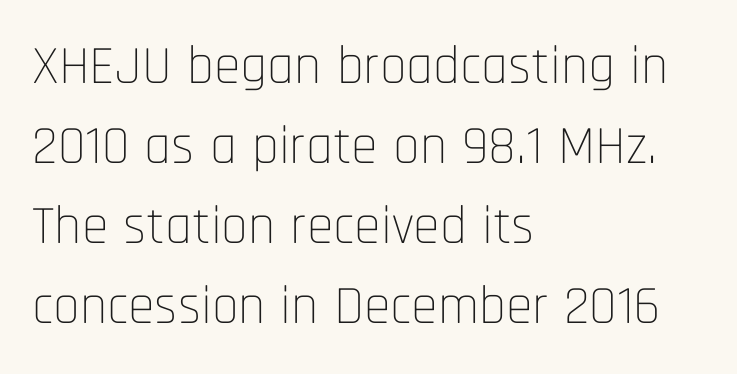
The face used here is a sans, in the tradition of grotesques and geometrics. Posture: straight, roman, zero tilt. The lines sit at an ordinary, default distance from one another. On a weight scale, this lands at 450 or below. Words appear dense and cohesive because spacing is normal.
